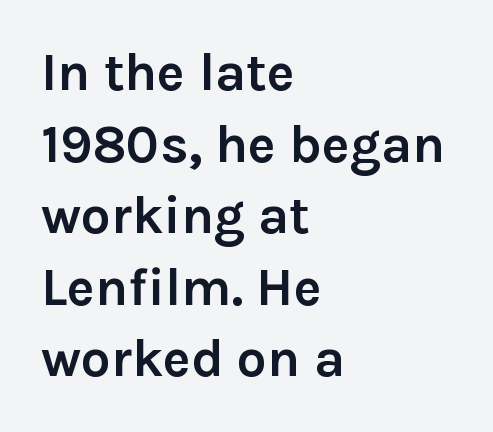
Q: Is the text bold? A: Yes.
Q: Is the text italic (slanted)? A: No, it is upright.
Q: Is the typeface a serif or a sans-serif typeface? A: Sans-serif.
Q: Is the text underlined? A: No.
Q: How is the paragraph aligned? A: Left-aligned.
Q: Is the spacing between letters normal or unusually wide? A: Normal.
Q: Is the spacing between lines tight, normal or loose? A: Normal.
Q: Width (condensed, normal, or wide)? A: Normal.
Q: Stroke contrast? A: Low.
Q: x-height? A: Medium.
Q: Monospaced? A: No.
